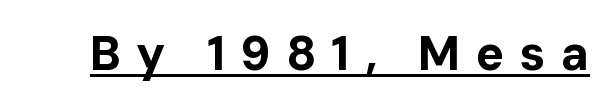
Q: Is the text bold? A: Yes.
Q: Is the text italic (slanted)? A: No, it is upright.
Q: Is the typeface a serif or a sans-serif typeface? A: Sans-serif.
Q: Is the text underlined? A: Yes.
Q: Is the spacing between letters normal or unusually wide? A: Unusually wide.
Q: Width (condensed, normal, or wide)? A: Normal.
Q: Stroke contrast? A: Low.
Q: x-height? A: Medium.
Q: Monospaced? A: No.
